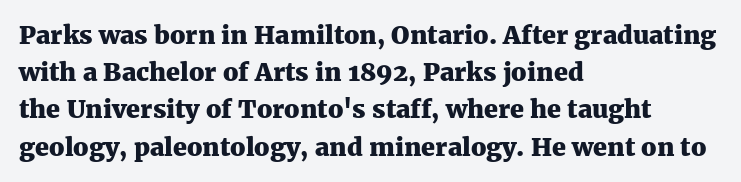
The image shows 25 px bold type, upright; set left-aligned, normal line spacing (1.49x), normal letter spacing, not underlined.
